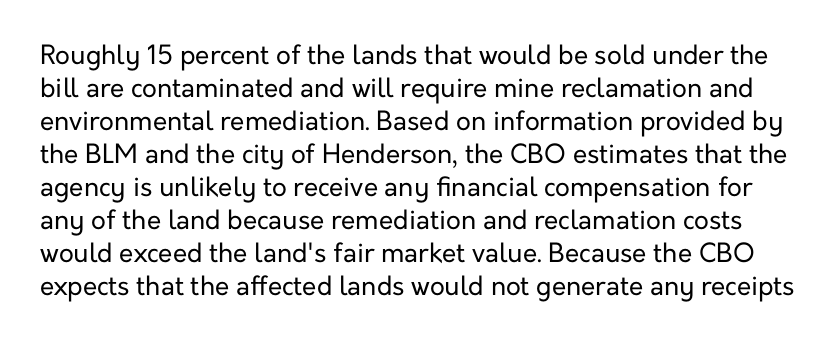
{"italic": "no", "bold": "no", "underline": "no", "line_spacing": "normal", "line_spacing_ratio": 1.27, "letter_spacing": "normal", "letter_spacing_em": 0.0, "glyph_px": 26}
